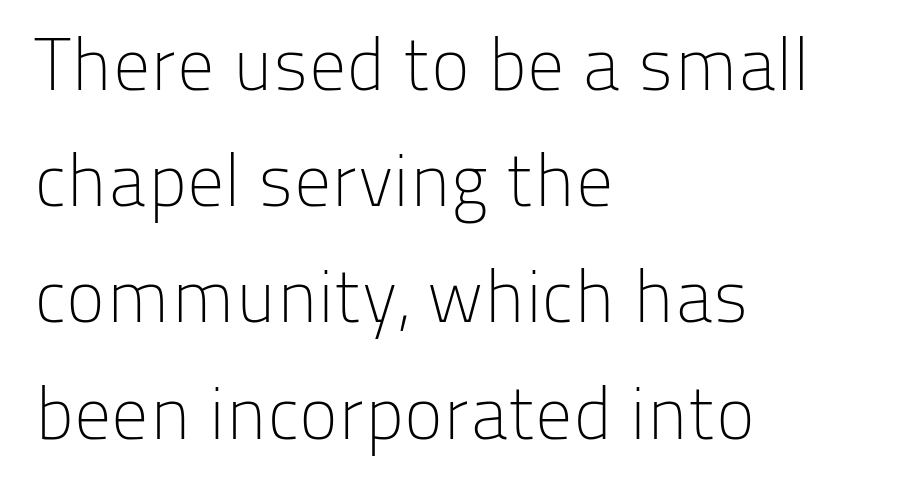
Quick note: interline space is typical. Students, note that the glyphs here touch the page at normal intervals. The lettering stays uniformly vertical, giving the passage a roman look. The rag falls on the right side of this text block. Any mark beneath the type? The region is blank. The rendering uses natural spacing where letterforms have individual widths.
